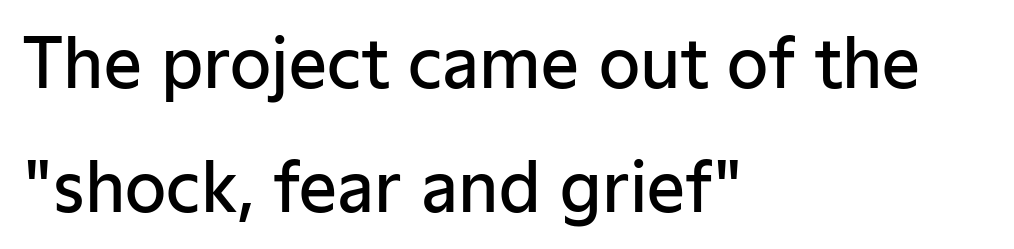
Set as a demibold, roughly 600 on the weight scale. Honestly, there is no underline to notice here at all. Horizontally, the lines are justified to the leading edge only. Between one letter and the next there's only the usual sliver of space. It's the straight-up-and-down kind of type. Check where the strokes stop: nothing finishes them off — pure sans.
